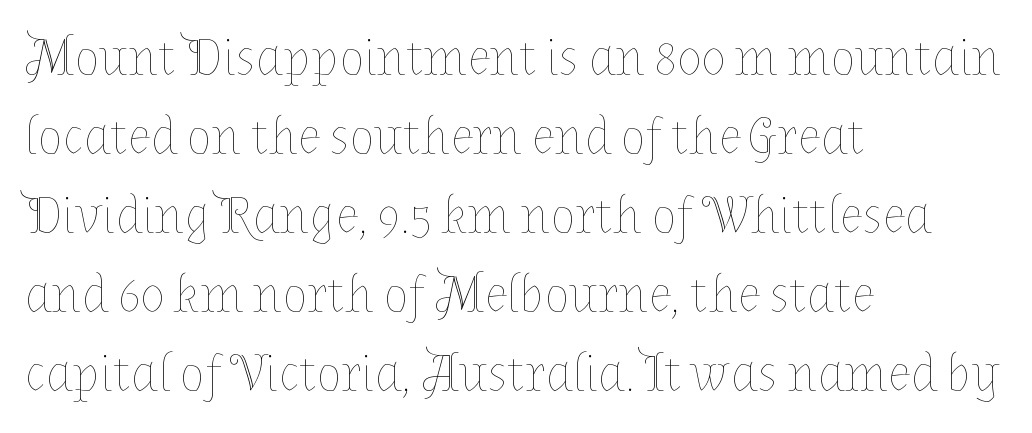
The image shows 52 px thin type, upright; set left-aligned, normal line spacing (1.52x), normal letter spacing, not underlined; low stroke contrast and a medium x-height.
